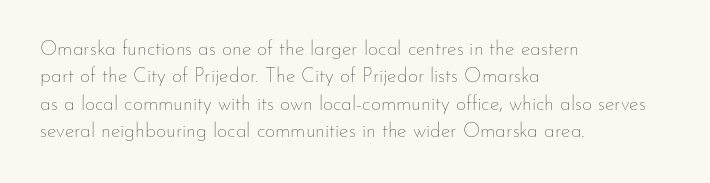
The image shows 20 px text type, upright; set left-aligned, normal line spacing (1.37x), normal letter spacing, not underlined.
